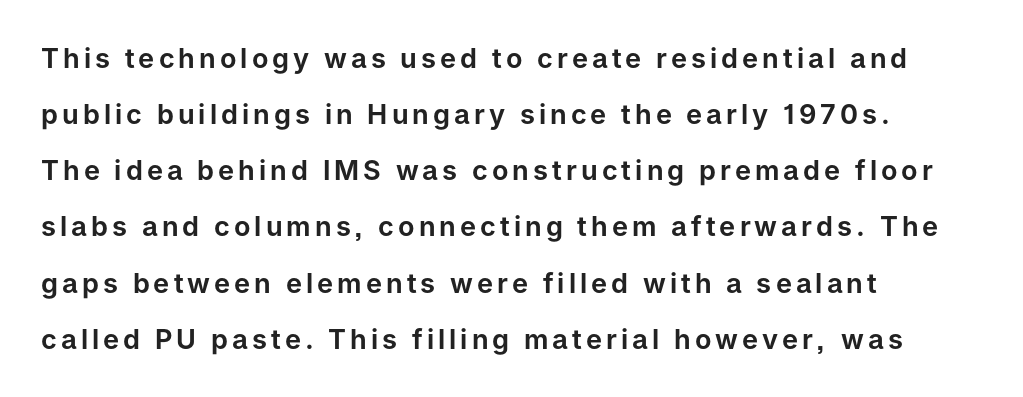
Q: Is the text italic (slanted)? A: No, it is upright.
Q: Is the text underlined? A: No.
Q: How is the paragraph aligned? A: Left-aligned.
Q: Is the spacing between lines tight, normal or loose? A: Loose.
